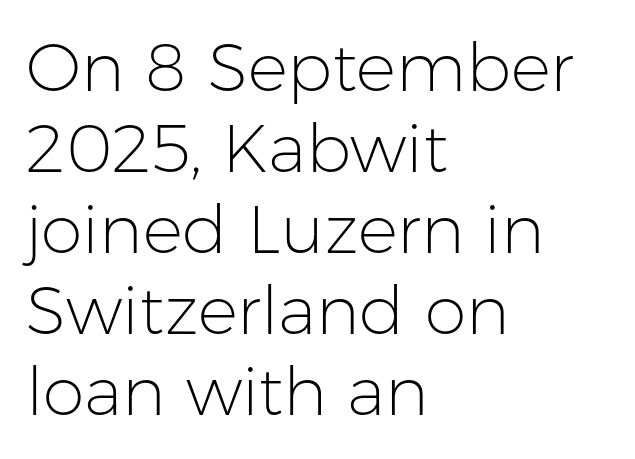
Q: Is the text bold? A: No.
Q: Is the text italic (slanted)? A: No, it is upright.
Q: Is the typeface a serif or a sans-serif typeface? A: Sans-serif.
Q: Is the text underlined? A: No.
Q: How is the paragraph aligned? A: Left-aligned.
Q: Is the spacing between letters normal or unusually wide? A: Normal.
Q: Width (condensed, normal, or wide)? A: Normal.
Q: Stroke contrast? A: Low.
Q: x-height? A: Medium.
Q: Monospaced? A: No.
